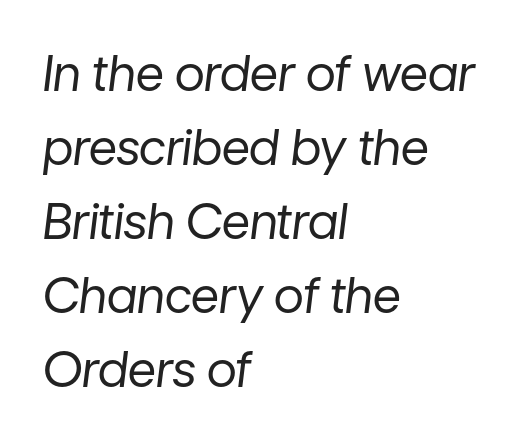
Q: Is the text bold? A: No.
Q: Is the text italic (slanted)? A: Yes, it leans right by about 7 degrees.
Q: Is the text underlined? A: No.
Q: How is the paragraph aligned? A: Left-aligned.
Q: Is the spacing between letters normal or unusually wide? A: Normal.
Q: Is the spacing between lines tight, normal or loose? A: Normal.
Q: Width (condensed, normal, or wide)? A: Normal.
Q: Stroke contrast? A: Low.
Q: x-height? A: Medium.
Q: Monospaced? A: No.
